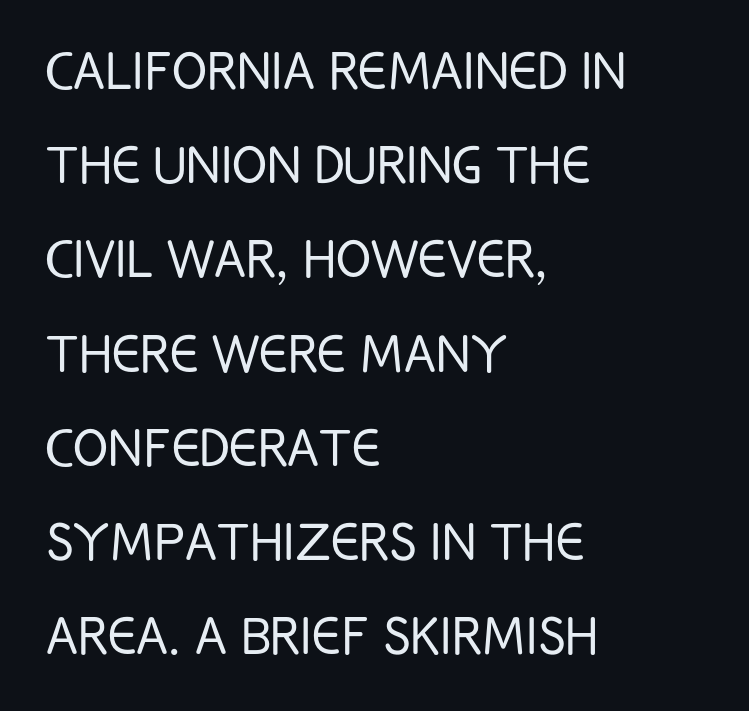
Q: Is the text bold? A: No.
Q: Is the text italic (slanted)? A: No, it is upright.
Q: Is the typeface a serif or a sans-serif typeface? A: Sans-serif.
Q: Is the text underlined? A: No.
Q: How is the paragraph aligned? A: Left-aligned.
Q: Is the spacing between letters normal or unusually wide? A: Normal.
Q: Is the spacing between lines tight, normal or loose? A: Normal.
Q: Width (condensed, normal, or wide)? A: Condensed.
Q: Stroke contrast? A: Low.
Q: x-height? A: Large.
Q: Monospaced? A: No.
